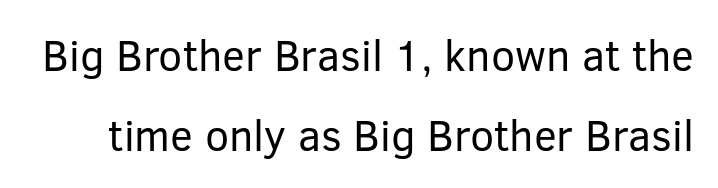
The image shows 43 px regular-weight sans-serif type, upright; set line spacing 1.87x, normal letter spacing, not underlined; low stroke contrast and a medium x-height.
